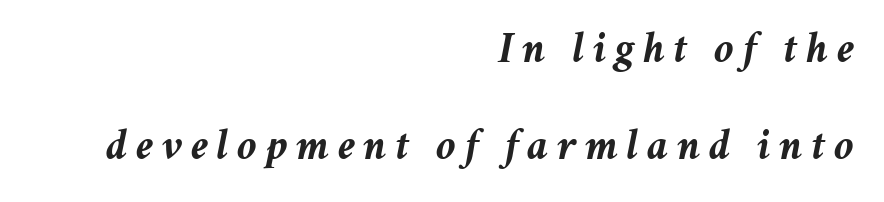
Beneath every word, the page is bare. Pretty heavy lettering here — definitely bold. Line endings align vertically; line beginnings do not. Does the lettering tilt? It does — this is italic.
